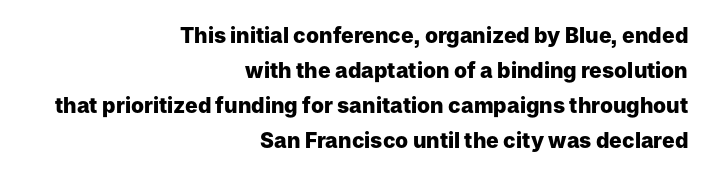
Italic? Not at all — the glyphs are vertical. Strokes here are thick enough to call this a true bold. Each row of text sits above clean, open space. Where is the straight margin? On the right. Reading down the column, the eye jumps a familiar distance to each next line. The passage shown has conventional tracking throughout.
